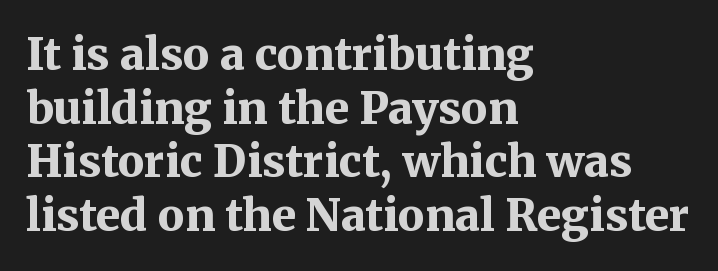
The image shows 44 px bold serif type, upright; set left-aligned, line spacing 1.22x, normal letter spacing, not underlined; medium stroke contrast and a medium x-height.
